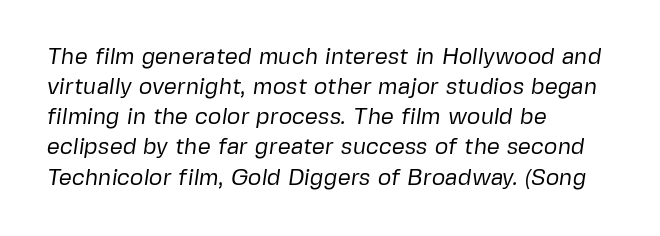
{"bold": "no", "underline": "no", "align": "left", "line_spacing": "normal", "line_spacing_ratio": 1.31, "letter_spacing": "normal", "letter_spacing_em": 0.0, "glyph_px": 23}
